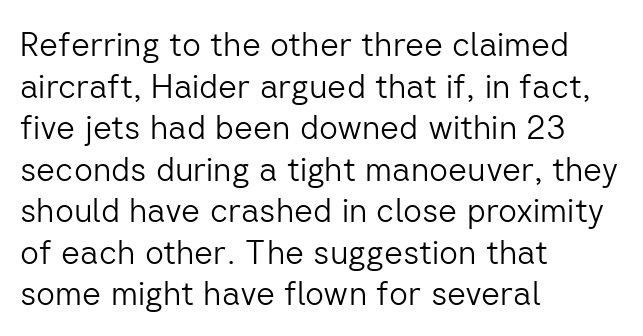
Looks like regular typesetting: each glyph gets only the width it needs. Caption: multi-line text, flush left, ragged right. Nope, no serifs anywhere on these letters. Students, note that the glyphs here touch the page at normal intervals. The string is rendered with underlining switched off.
